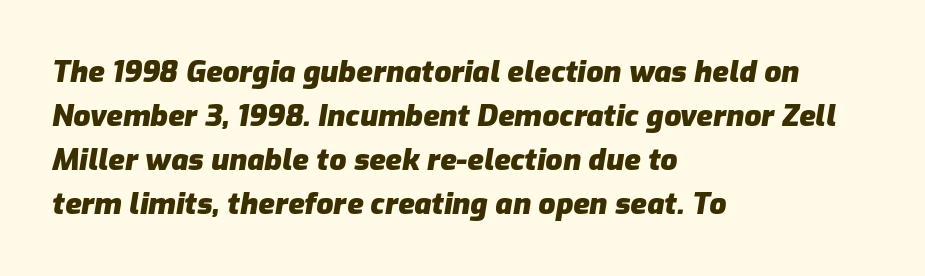
Q: Is the text bold? A: Yes.
Q: Is the text italic (slanted)? A: Yes, it leans right by about 9 degrees.
Q: Is the text underlined? A: No.
Q: How is the paragraph aligned? A: Left-aligned.
Q: Is the spacing between letters normal or unusually wide? A: Normal.
Q: Is the spacing between lines tight, normal or loose? A: Normal.
Q: Width (condensed, normal, or wide)? A: Normal.
Q: Stroke contrast? A: Low.
Q: x-height? A: Medium.
Q: Monospaced? A: No.
